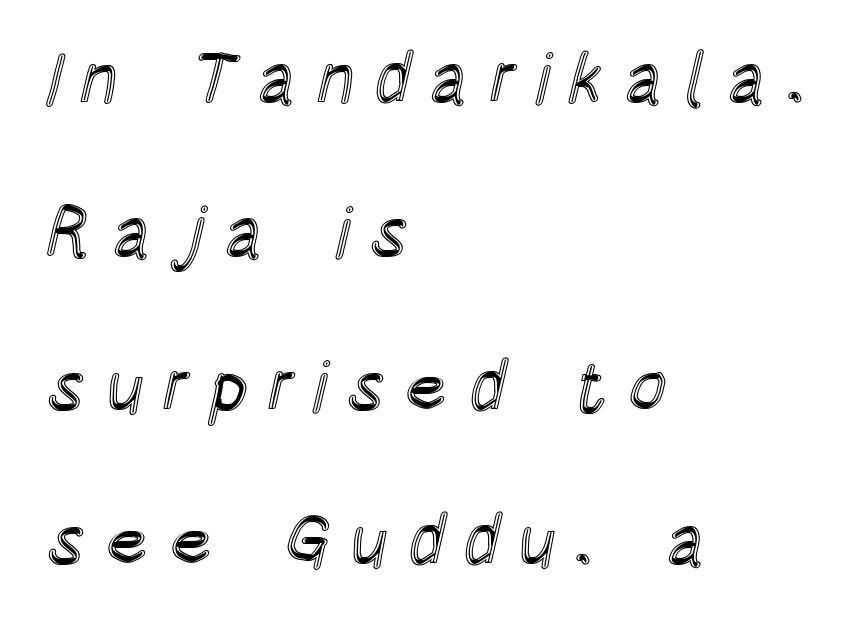
{"width": "condensed", "x_height": "large", "monospaced": "no", "underline": "no", "align": "left", "line_spacing": "loose", "line_spacing_ratio": 2.14, "letter_spacing": "wide", "letter_spacing_em": 0.26, "glyph_px": 72}
